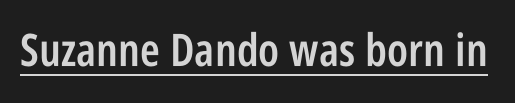
The axis of the letterforms is exactly vertical. Here the designer chose a conventional face with non-uniform glyph widths. A typesetter would call this zero additional tracking. The specimen includes a rule beneath the text block's lines.
